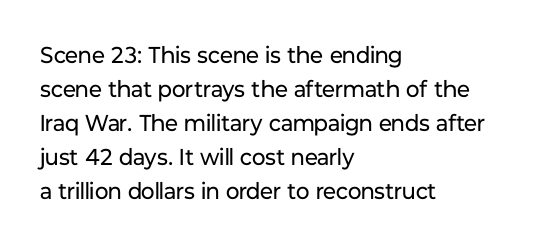
Q: Is the text bold? A: No.
Q: Is the text italic (slanted)? A: No, it is upright.
Q: Is the text underlined? A: No.
Q: How is the paragraph aligned? A: Left-aligned.
Q: Is the spacing between letters normal or unusually wide? A: Normal.
Q: Is the spacing between lines tight, normal or loose? A: Normal.
